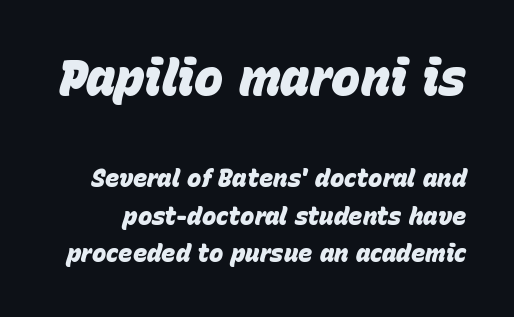
The rows are spaced the way most documents space them. The passage shown is typed in a proportional face where columns would drift. The lettering tilts uniformly, giving the passage an italic look. The horizontal fit of the characters is conventional and even. In this sample the first text group is rendered at the bigger scale.
